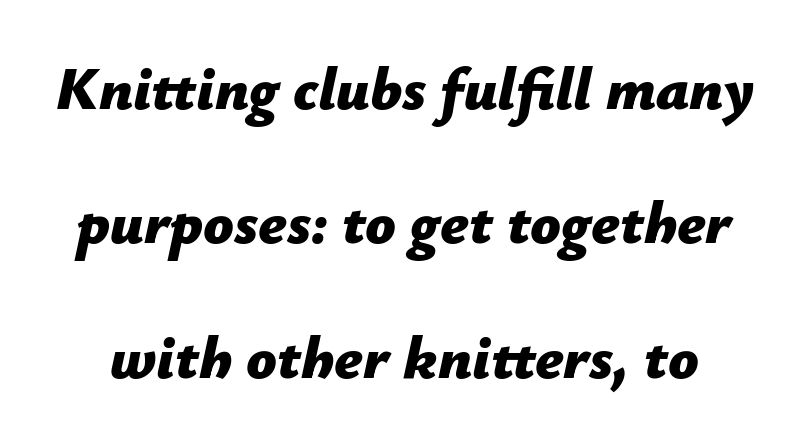
Q: Is the text bold? A: Yes.
Q: Is the text italic (slanted)? A: Yes, it leans right by about 12 degrees.
Q: Is the text underlined? A: No.
Q: Is the spacing between letters normal or unusually wide? A: Normal.
Q: Is the spacing between lines tight, normal or loose? A: Loose.
Q: Width (condensed, normal, or wide)? A: Normal.
Q: Stroke contrast? A: Low.
Q: x-height? A: Medium.
Q: Monospaced? A: No.
